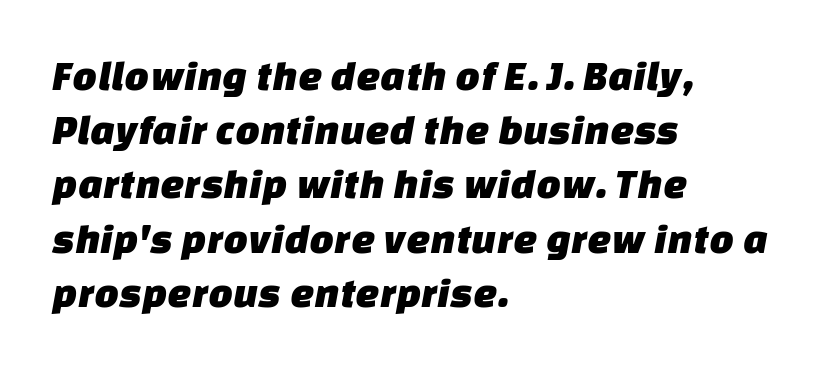
The image shows 43 px sans-serif type; set left-aligned, normal line spacing (1.26x), normal letter spacing, not underlined; low stroke contrast and a large x-height.
